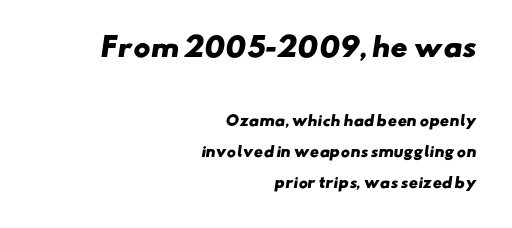
The image shows 26 px bold type; set right-aligned, loose line spacing (2.21x), normal letter spacing, not underlined; the first (top) block is 1.86x larger.
